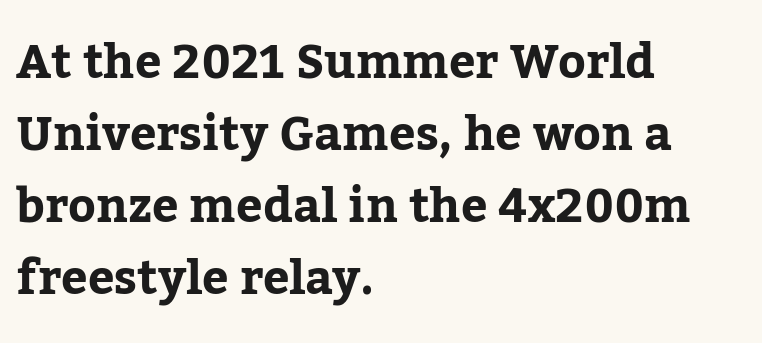
Serif or sans? Serif — the stroke terminals have little feet. Do the characters align in a grid? No, the font is proportional. These lines sit exactly where default settings would place them. Do the letters lean? They stand straight. What stands out about the letter spacing? Nothing — it is the standard amount. The foot of each line stays bare and open.
